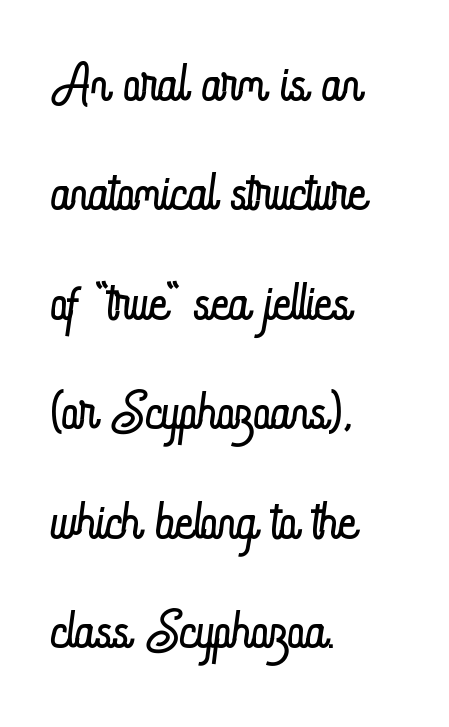
{"bold": "no", "weight": "light", "width": "condensed", "stroke_contrast": "low", "x_height": "small", "monospaced": "no", "underline": "no", "align": "left", "line_spacing": "normal", "line_spacing_ratio": 1.44, "letter_spacing": "normal", "letter_spacing_em": 0.0, "glyph_px": 76}
